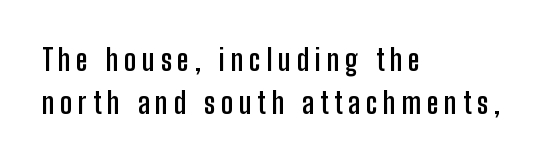
{"serif": "no", "italic": "no", "bold": "yes", "weight": "semibold", "width": "condensed", "stroke_contrast": "low", "x_height": "medium", "monospaced": "no", "underline": "no", "align": "left", "line_spacing": "normal", "line_spacing_ratio": 1.5, "letter_spacing": "wide", "letter_spacing_em": 0.2, "glyph_px": 29}
